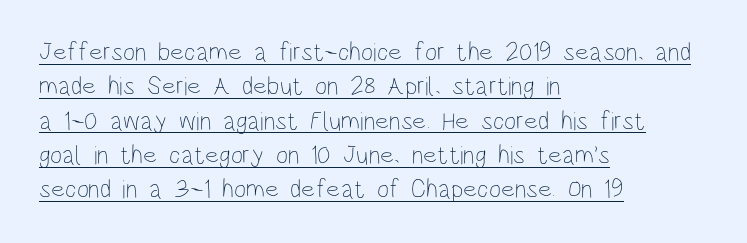
A quiet, ordinary-to-light weight characterises the typeface. Students, observe: this is what conventionally led text looks like. If you drew a line through each stem, it would be perfectly vertical. The ragged edge is on the right, which tells us the setting is flush left.
